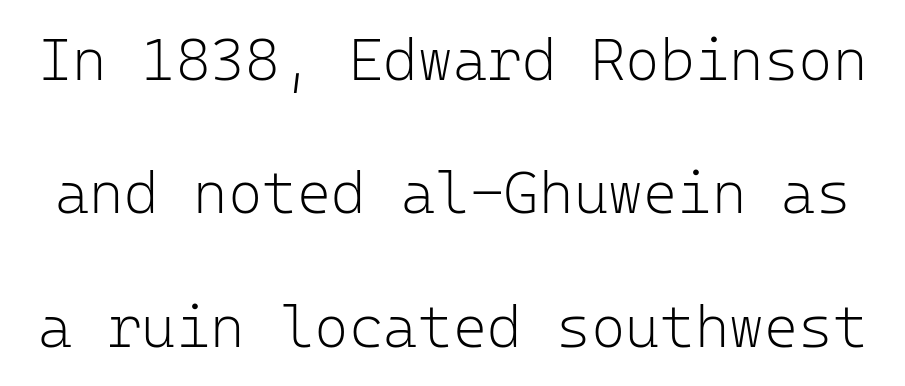
Descender tails drop into unmarked territory. The letters march in equal steps, a hallmark of fixed-pitch type. This block would shrink considerably if given ordinary leading; it's expanded now. Tall strokes in this sample are plumb rather than angled. Letter spacing: default. These lines are composed in type without serifs.
